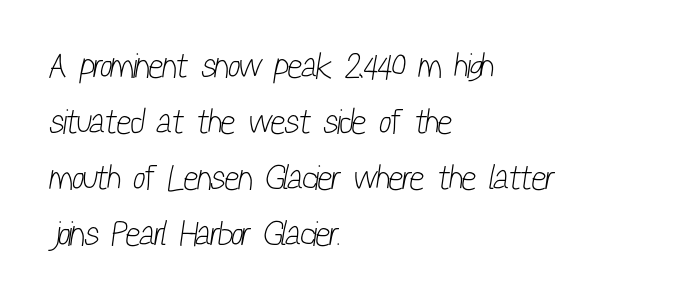
The image shows 35 px light, condensed sans-serif type; set left-aligned, normal line spacing (1.6x), normal letter spacing, not underlined; low stroke contrast and a medium x-height.
